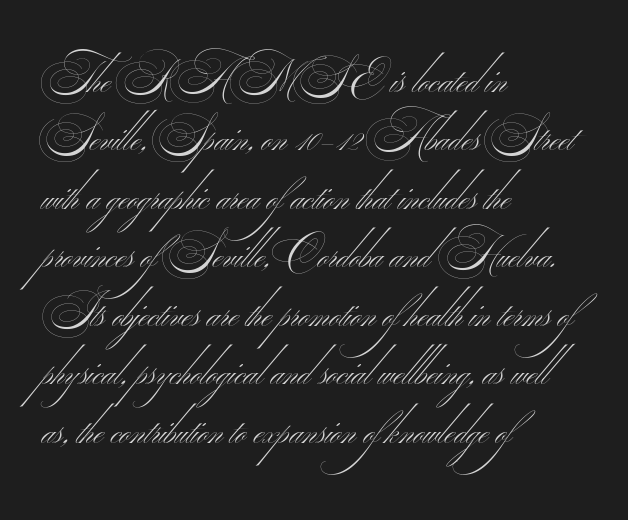
The image shows 43 px thin, wide sans-serif type; set left-aligned, normal line spacing (1.36x), normal letter spacing, not underlined; medium stroke contrast.
